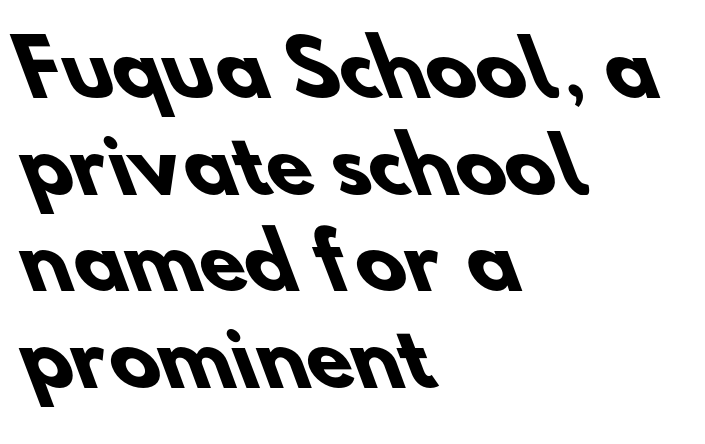
Q: Is the text bold? A: Yes.
Q: Is the typeface a serif or a sans-serif typeface? A: Sans-serif.
Q: Is the text underlined? A: No.
Q: How is the paragraph aligned? A: Left-aligned.
Q: Is the spacing between letters normal or unusually wide? A: Normal.
Q: Is the spacing between lines tight, normal or loose? A: Normal.
Q: Width (condensed, normal, or wide)? A: Normal.
Q: Stroke contrast? A: Low.
Q: x-height? A: Small.
Q: Monospaced? A: No.
